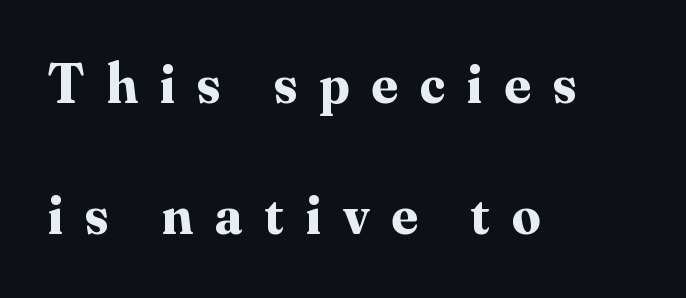
{"serif": "yes", "italic": "no", "bold": "yes", "weight": "bold", "width": "normal", "stroke_contrast": "medium", "x_height": "small", "monospaced": "no", "underline": "no", "align": "left", "line_spacing": "loose", "line_spacing_ratio": 2.34, "letter_spacing": "wide", "letter_spacing_em": 0.4, "glyph_px": 56}
